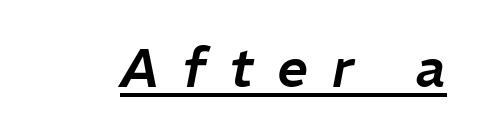
The image shows 54 px text type, italic (leaning right); set unusually wide letter spacing (+0.44 em), underlined; low stroke contrast and a medium x-height.
